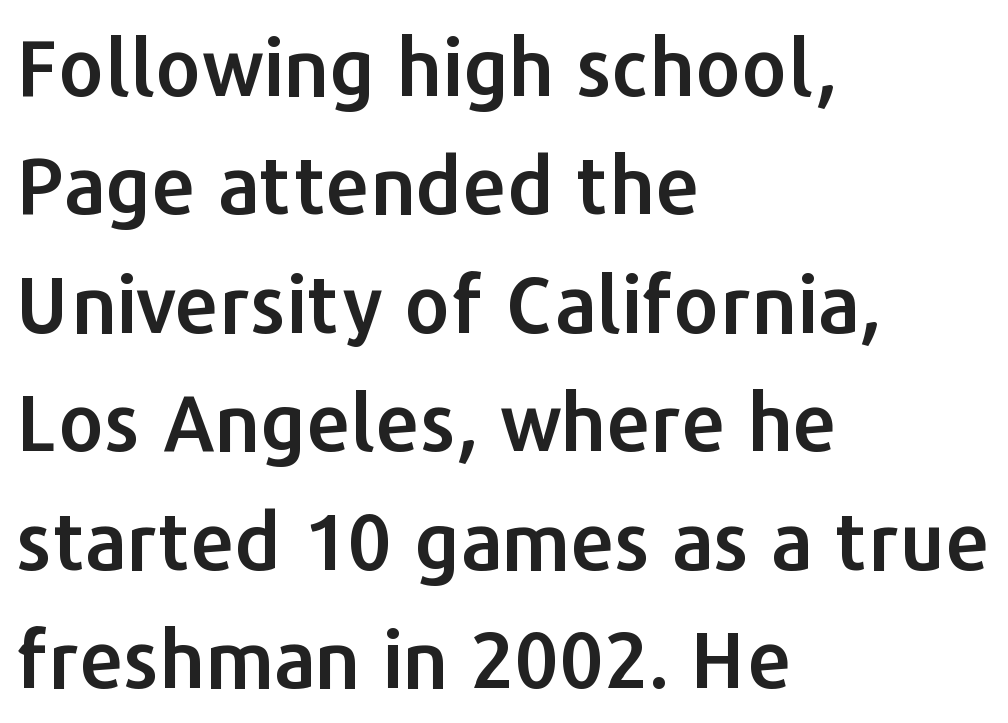
Q: Is the text italic (slanted)? A: No, it is upright.
Q: Is the typeface a serif or a sans-serif typeface? A: Sans-serif.
Q: Is the text underlined? A: No.
Q: How is the paragraph aligned? A: Left-aligned.
Q: Is the spacing between letters normal or unusually wide? A: Normal.
Q: Is the spacing between lines tight, normal or loose? A: Normal.
Q: Width (condensed, normal, or wide)? A: Normal.
Q: Stroke contrast? A: Low.
Q: x-height? A: Medium.
Q: Monospaced? A: No.
